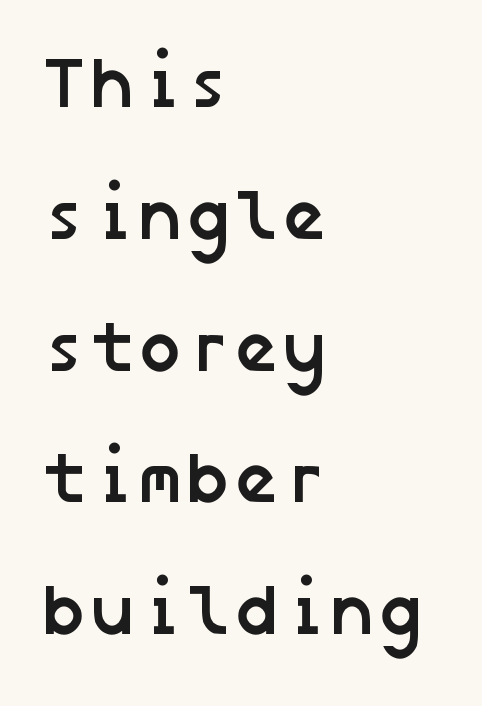
The image shows 72 px semibold sans-serif type; set left-aligned, line spacing 1.83x, normal letter spacing, not underlined; low stroke contrast and a medium x-height.
